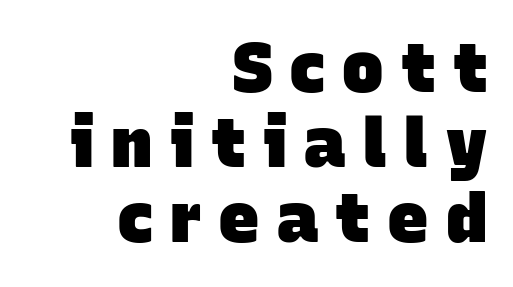
The image shows 69 px heavy sans-serif type; set right-aligned, tight line spacing (1.09x), unusually wide letter spacing (+0.25 em), not underlined; low stroke contrast and a large x-height.
